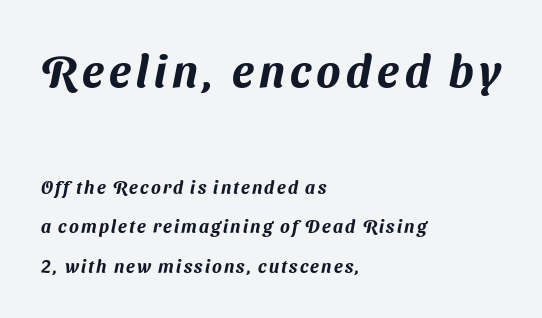
{"serif": "no", "width": "normal", "stroke_contrast": "medium", "x_height": "medium", "monospaced": "no", "underline": "no", "align": "left", "line_spacing": "loose", "line_spacing_ratio": 2.18, "larger_block": "first", "size_ratio": 2.5, "glyph_px": 45}
